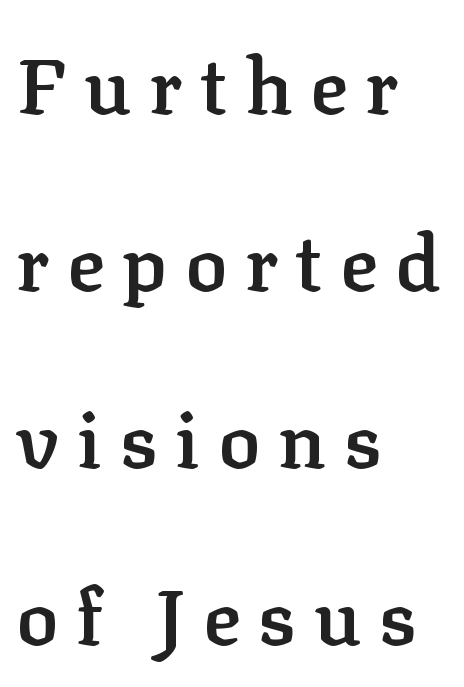
The face used here is a semibold: visibly heavier than regular, lighter than bold. Regarding leading, the lines here are spaced well apart. Looks like regular typesetting: each glyph gets only the width it needs. The face used here is seriffed, in the tradition of book romans. Here the glyphs are tracked loosely, breaking word shapes into spaced letters. Compared with a centered layout, this one pins lines to the left instead.
